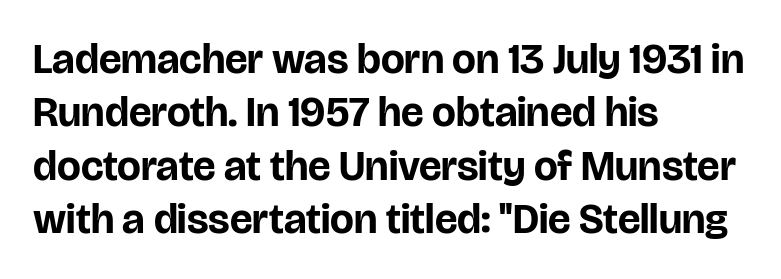
The image shows 42 px bold sans-serif type, upright; set left-aligned, normal line spacing (1.27x), normal letter spacing, not underlined; low stroke contrast and a large x-height.
